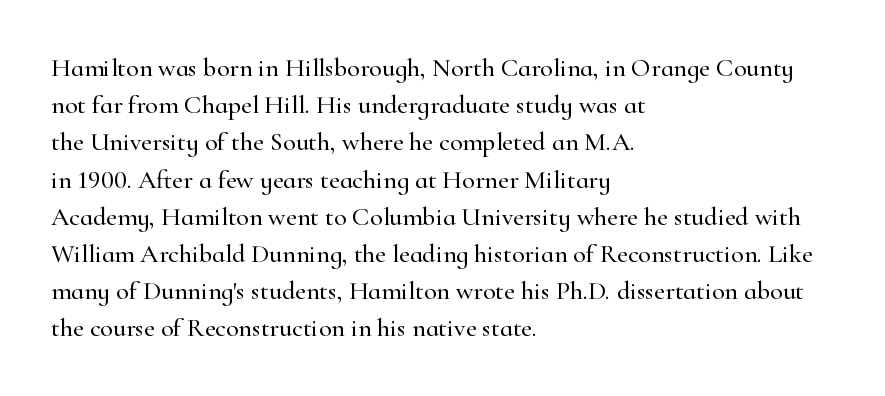
The passage is arranged the way most books set body copy — flush left. No extra tracking has been applied to these lines. You can tell it's not italic because the verticals are truly vertical. The leading is moderate, giving the passage an even texture. The specimen omits any rule beneath the text block's lines.
